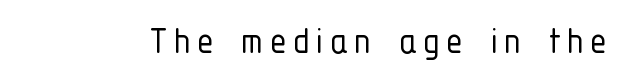
Note the varied advance widths — an 'i' is clearly narrower than an 'm'. The specimen reads as upright at a glance. The space beneath each line is pristine and unruled. Are there feet on the stems? There aren't — it's a sans.
